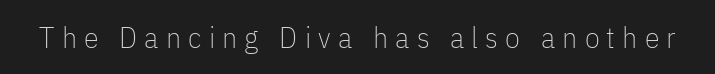
The image shows 30 px thin, condensed sans-serif type, upright; set unusually wide letter spacing (+0.24 em), not underlined; low stroke contrast and a medium x-height.
